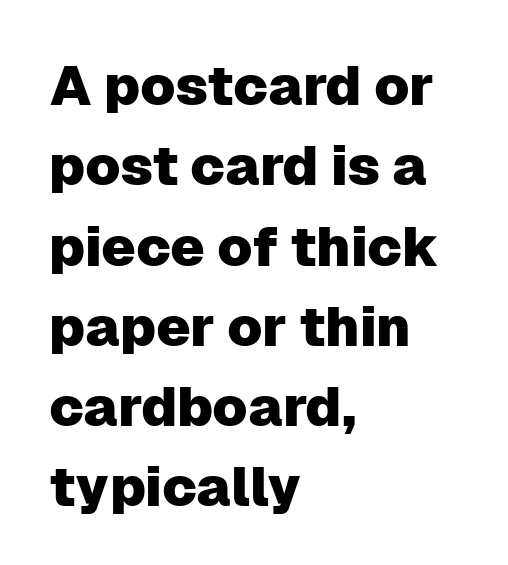
Q: Is the text italic (slanted)? A: No, it is upright.
Q: Is the typeface a serif or a sans-serif typeface? A: Sans-serif.
Q: Is the text underlined? A: No.
Q: How is the paragraph aligned? A: Left-aligned.
Q: Is the spacing between letters normal or unusually wide? A: Normal.
Q: Is the spacing between lines tight, normal or loose? A: Normal.
Q: Width (condensed, normal, or wide)? A: Normal.
Q: Stroke contrast? A: Low.
Q: x-height? A: Medium.
Q: Monospaced? A: No.
